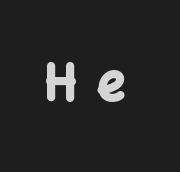
{"serif": "no", "italic": "no", "bold": "yes", "weight": "bold", "width": "normal", "stroke_contrast": "low", "x_height": "medium", "monospaced": "no", "underline": "no", "letter_spacing": "wide", "letter_spacing_em": 0.4, "glyph_px": 49}
